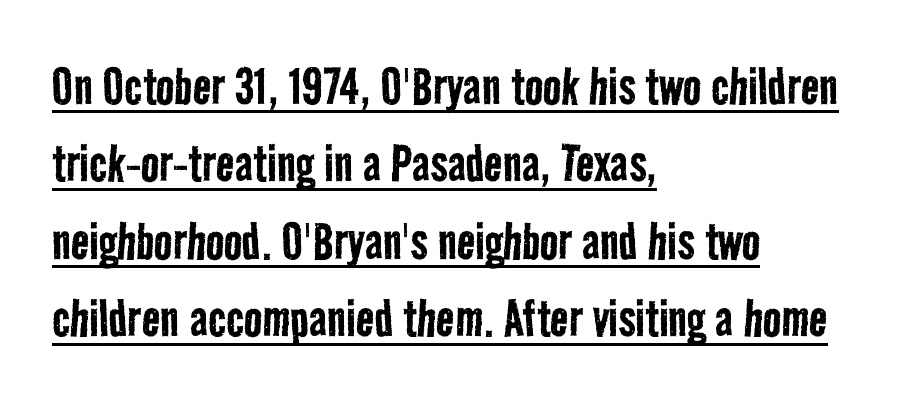
Q: Is the text bold? A: No.
Q: Is the typeface a serif or a sans-serif typeface? A: Sans-serif.
Q: Is the text underlined? A: Yes.
Q: How is the paragraph aligned? A: Left-aligned.
Q: Is the spacing between letters normal or unusually wide? A: Normal.
Q: Is the spacing between lines tight, normal or loose? A: Normal.
Q: Width (condensed, normal, or wide)? A: Condensed.
Q: Stroke contrast? A: Low.
Q: x-height? A: Medium.
Q: Monospaced? A: No.
